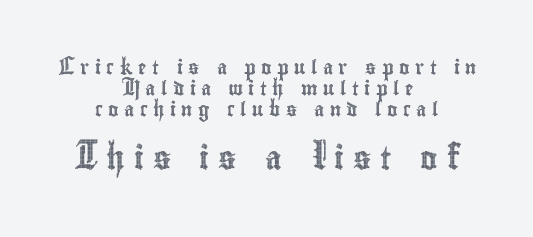
{"italic": "no", "underline": "no", "align": "center", "line_spacing": "normal", "line_spacing_ratio": 1.51, "letter_spacing": "wide", "letter_spacing_em": 0.39, "larger_block": "second", "size_ratio": 1.64, "glyph_px": 23}
